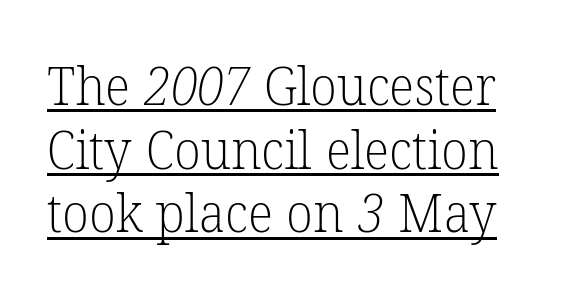
Q: Is the text bold? A: No.
Q: Is the typeface a serif or a sans-serif typeface? A: Serif.
Q: Is the text underlined? A: Yes.
Q: Is the spacing between letters normal or unusually wide? A: Normal.
Q: Width (condensed, normal, or wide)? A: Normal.
Q: Stroke contrast? A: Low.
Q: x-height? A: Medium.
Q: Monospaced? A: No.
